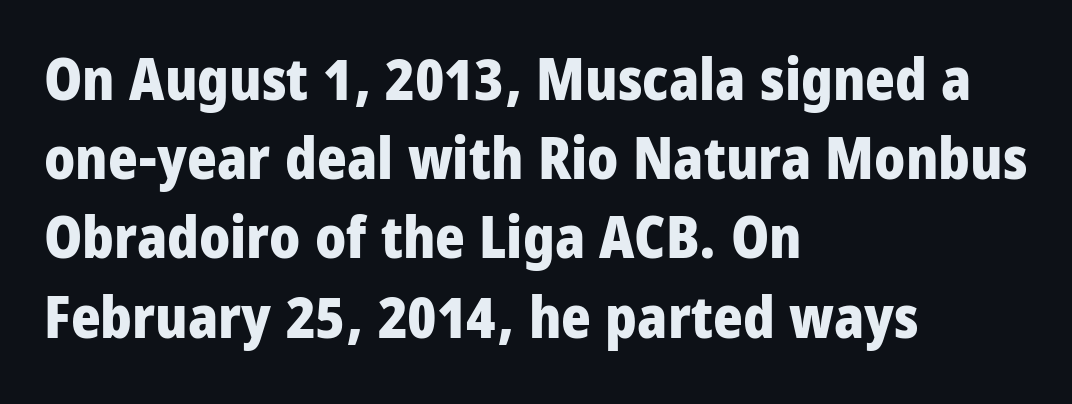
The image shows 57 px heavy, condensed sans-serif type, upright; set left-aligned, normal line spacing (1.39x), normal letter spacing, not underlined; low stroke contrast and a large x-height.
